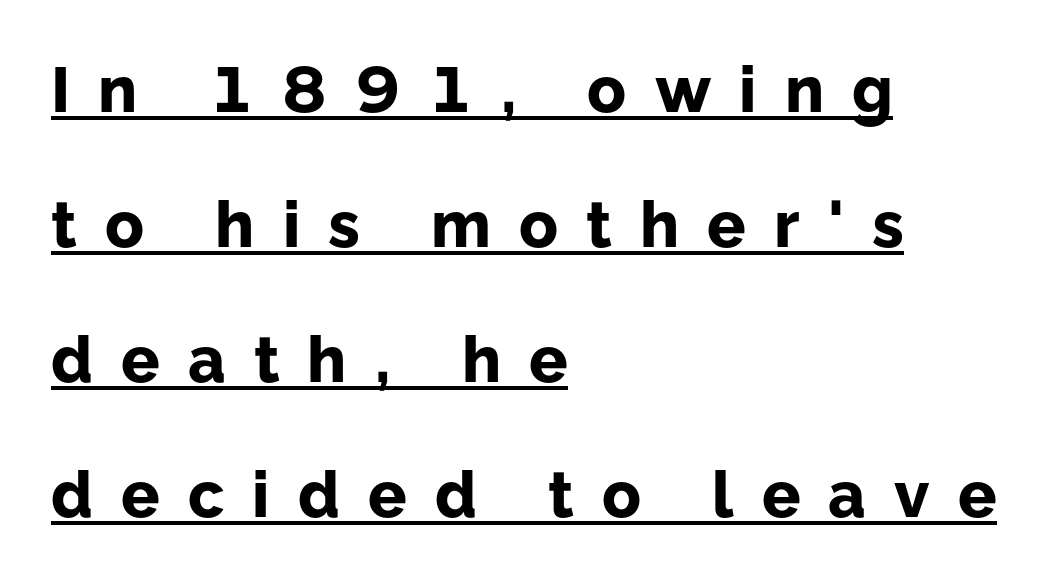
The image shows 64 px bold sans-serif type, upright; set left-aligned, loose line spacing (2.11x), unusually wide letter spacing (+0.44 em), underlined; low stroke contrast and a medium x-height.
